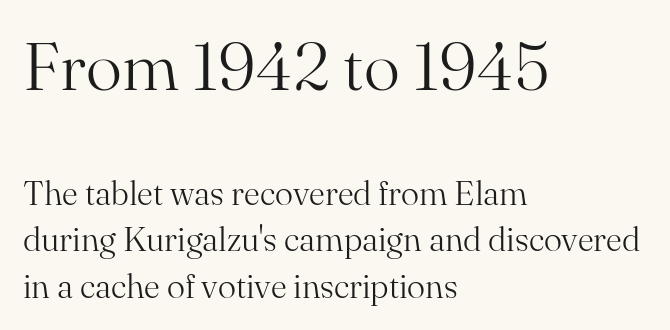
Q: Is the text bold? A: No.
Q: Is the text italic (slanted)? A: No, it is upright.
Q: Is the typeface a serif or a sans-serif typeface? A: Serif.
Q: Is the text underlined? A: No.
Q: How is the paragraph aligned? A: Left-aligned.
Q: Is the spacing between letters normal or unusually wide? A: Normal.
Q: Is the spacing between lines tight, normal or loose? A: Normal.
Q: Which block of text is set in a larger size, the first (top) or the second (bottom)? A: The first (top) one.
Q: Width (condensed, normal, or wide)? A: Normal.
Q: Stroke contrast? A: Medium.
Q: x-height? A: Small.
Q: Monospaced? A: No.
